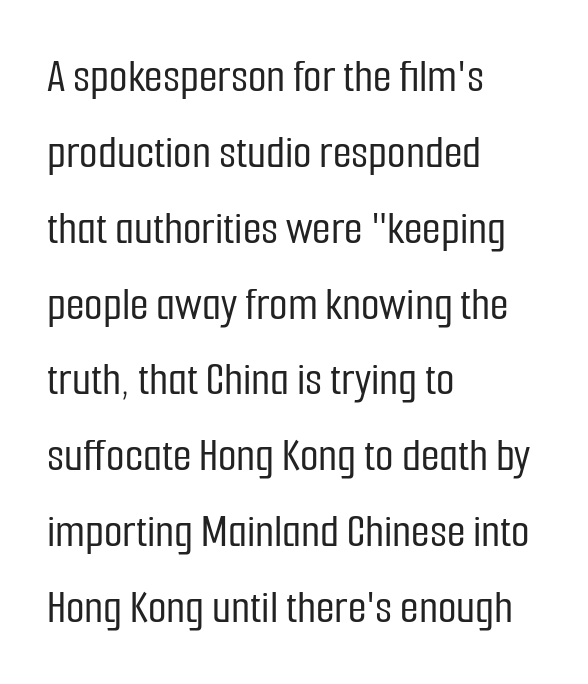
{"serif": "no", "italic": "no", "width": "condensed", "stroke_contrast": "low", "x_height": "medium", "monospaced": "no", "underline": "no", "align": "left", "line_spacing": "normal", "line_spacing_ratio": 1.58, "letter_spacing": "normal", "letter_spacing_em": 0.0, "glyph_px": 48}
